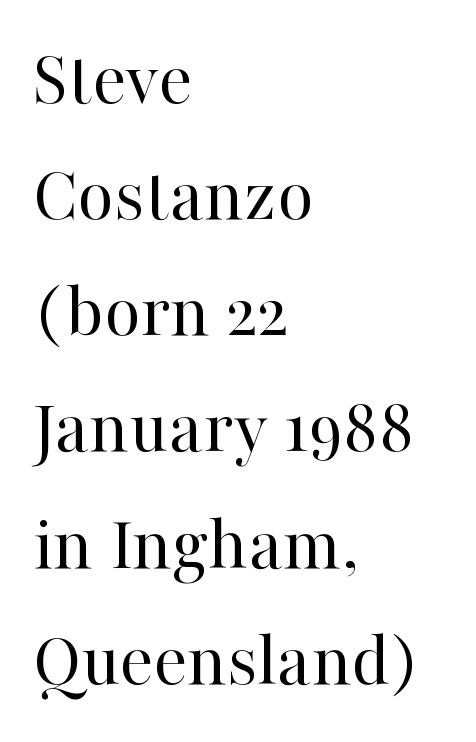
{"serif": "yes", "italic": "no", "bold": "no", "weight": "regular", "width": "normal", "stroke_contrast": "high", "x_height": "medium", "monospaced": "no", "underline": "no", "align": "left", "line_spacing": "normal", "line_spacing_ratio": 1.47, "letter_spacing": "normal", "letter_spacing_em": 0.0, "glyph_px": 79}
